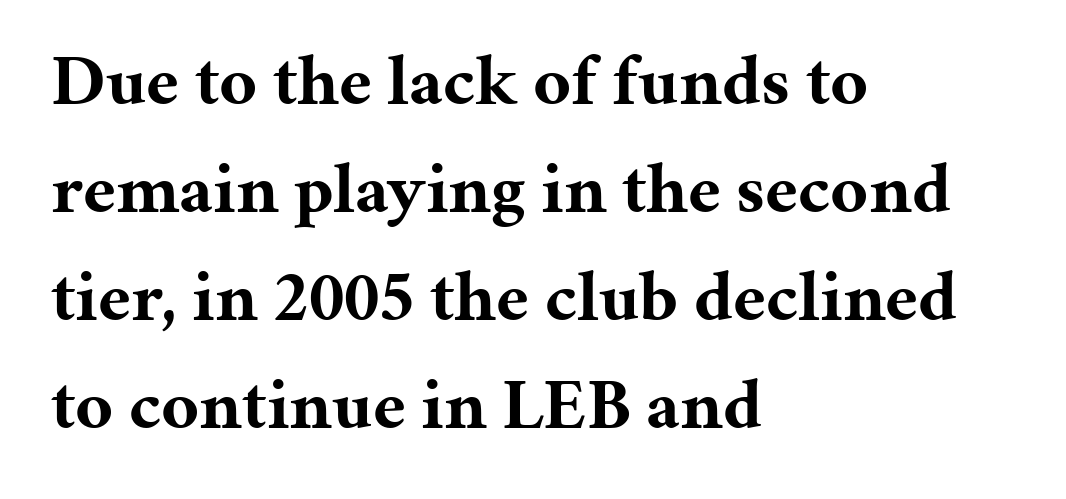
The image shows 72 px bold serif type, upright; set left-aligned, normal line spacing (1.5x), normal letter spacing, not underlined; medium stroke contrast and a medium x-height.
